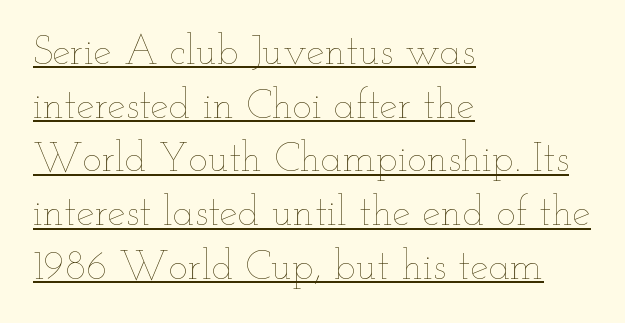
The image shows 41 px thin, wide type, upright; set left-aligned, normal line spacing (1.31x), normal letter spacing, underlined; low stroke contrast and a small x-height.
